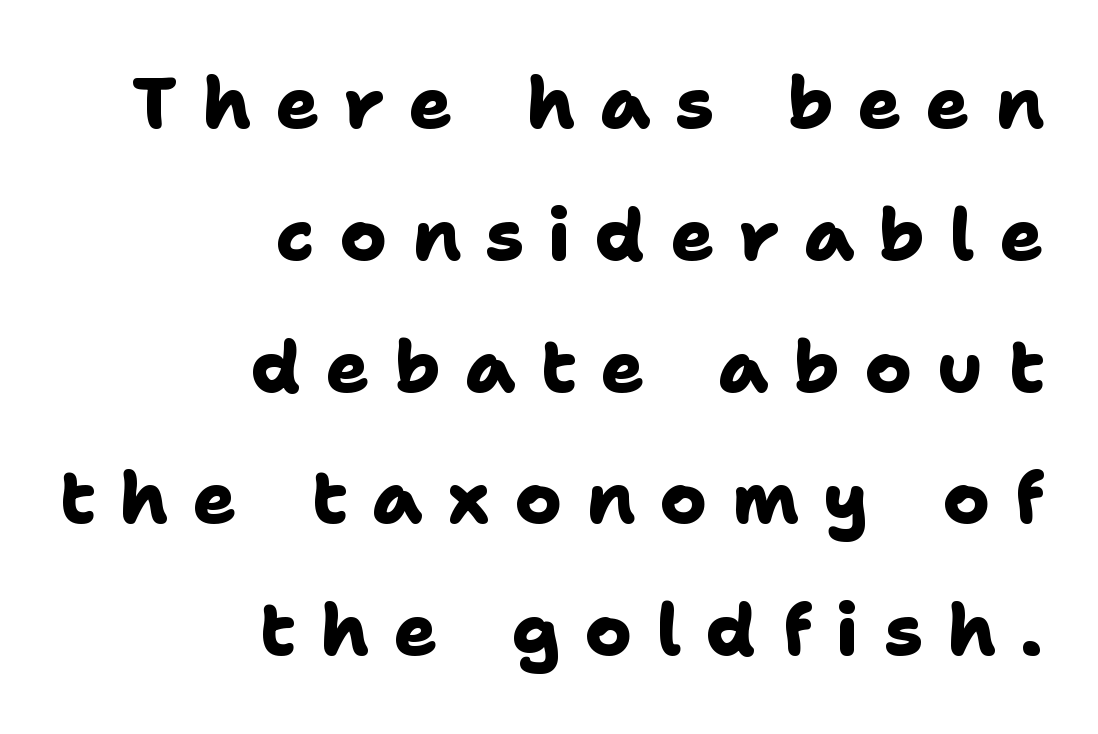
{"serif": "no", "bold": "yes", "weight": "heavy", "width": "normal", "stroke_contrast": "low", "x_height": "medium", "monospaced": "no", "underline": "no", "align": "right", "line_spacing_ratio": 1.83, "letter_spacing": "wide", "letter_spacing_em": 0.34, "glyph_px": 72}
